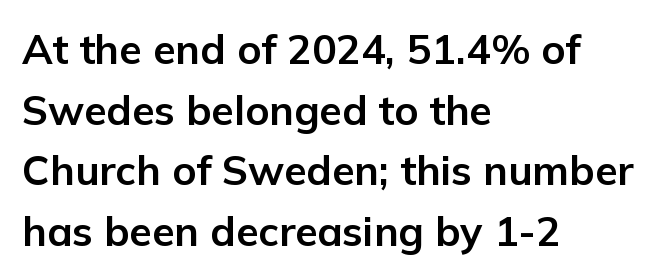
The type sits square on the baseline with zero lean. No word sits above an underline. Caption: multi-line text, flush left, ragged right. Summary of vertical rhythm: regular, with standard interline spacing. The letters advance in unequal steps, a hallmark of proportional type.
